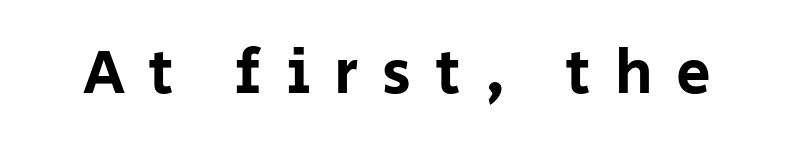
{"serif": "no", "italic": "no", "width": "normal", "stroke_contrast": "low", "x_height": "large", "monospaced": "no", "underline": "no", "letter_spacing": "wide", "letter_spacing_em": 0.38, "glyph_px": 62}
